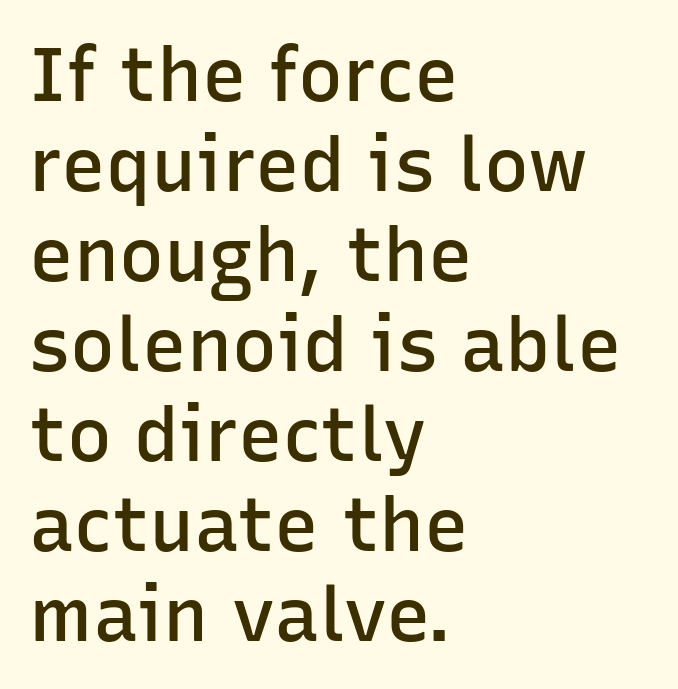
The lettering stays uniformly vertical, giving the passage a roman look. The font family rendered here belongs to the sans-serif group. A student would call this left alignment; a typographer would say flush left, rag right. The foot of each line stays bare and open. A semibold gives these letters moderate extra thickness, short of bold. Each letter keeps its own natural width here, so spacing adapts to shape.
